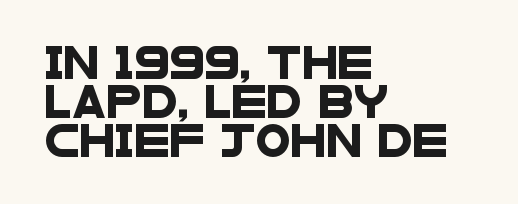
The image shows 32 px wide sans-serif type; set left-aligned, line spacing 1.22x, normal letter spacing, not underlined; low stroke contrast and a large x-height.
